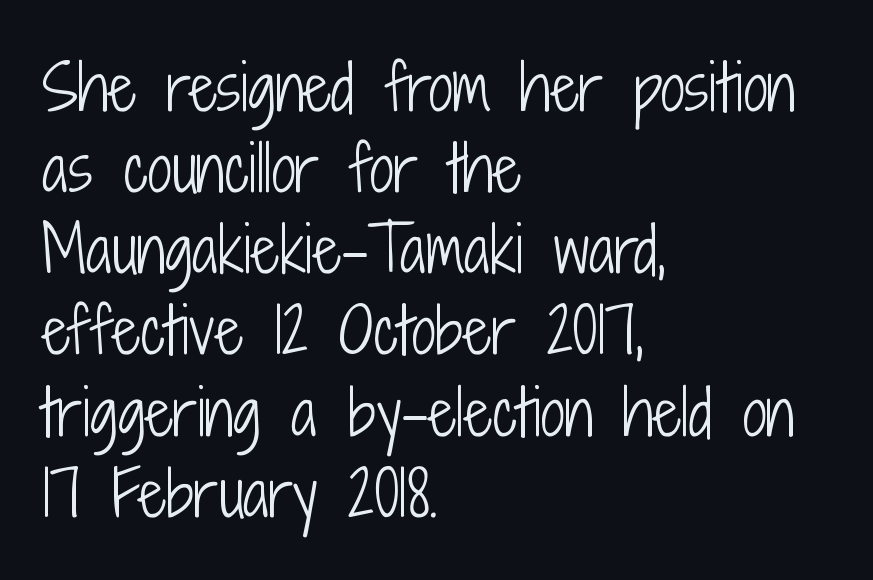
The image shows 61 px light, condensed sans-serif type, upright; set left-aligned, normal line spacing (1.33x), normal letter spacing, not underlined; low stroke contrast and a medium x-height.
